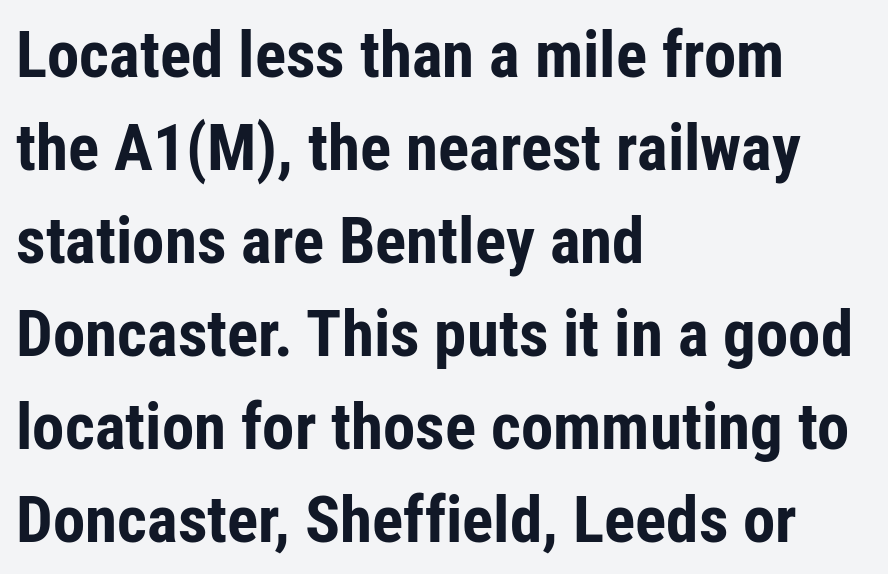
The image shows 65 px bold, condensed sans-serif type, upright; set left-aligned, normal line spacing (1.43x), normal letter spacing, not underlined; low stroke contrast and a medium x-height.
